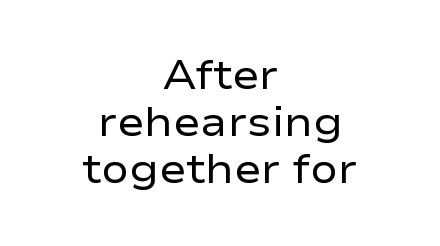
Plain, unruled lines of type. Stems here are at most as thick as an everyday book face. The rag falls on both sides of this text block equally. This sample has the flowing, uneven cadence of proportional lettering. You could barely slide anything between these rows. This is the regular roman posture of the typeface.
